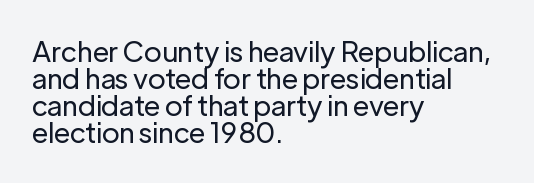
Short note: letters normally spaced. The characters are drawn with everyday or finer stroke widths. Letterform terminals end flat and unadorned throughout the passage. When letters stand straight like this, we call the style roman or upright.
